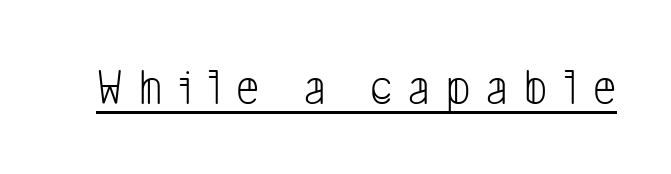
Think of a printed novel: that variable character pitch is what you see here. Does extra space separate the letters? Yes, quite a lot of it. Underlined type. Is this a sans? Yes — the strokes have no serifs.
